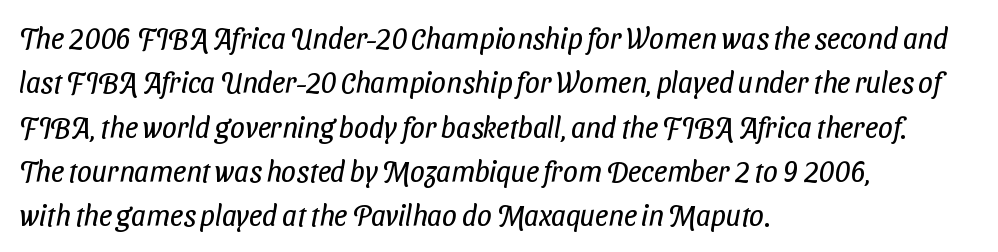
Q: Is the text bold? A: No.
Q: Is the typeface a serif or a sans-serif typeface? A: Sans-serif.
Q: Is the text underlined? A: No.
Q: How is the paragraph aligned? A: Left-aligned.
Q: Is the spacing between letters normal or unusually wide? A: Normal.
Q: Is the spacing between lines tight, normal or loose? A: Normal.
Q: Width (condensed, normal, or wide)? A: Condensed.
Q: Stroke contrast? A: Low.
Q: x-height? A: Medium.
Q: Monospaced? A: No.
